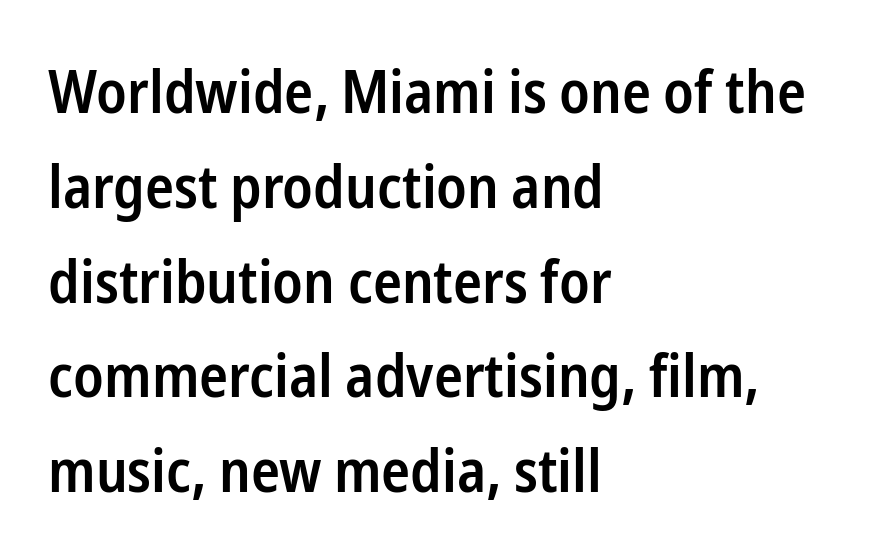
Looks like regular typesetting: each glyph gets only the width it needs. Classification — sans serif. Do the letters lean? They stand straight. Inter-character spacing is left at the font's built-in metrics. Quick note: underline off.
